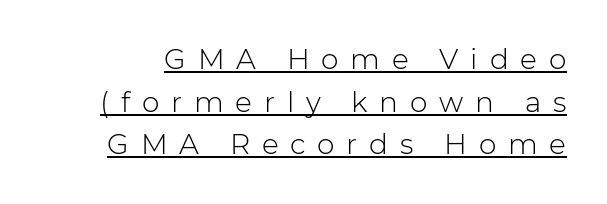
Q: Is the text bold? A: No.
Q: Is the text italic (slanted)? A: No, it is upright.
Q: Is the typeface a serif or a sans-serif typeface? A: Sans-serif.
Q: Is the text underlined? A: Yes.
Q: Is the spacing between letters normal or unusually wide? A: Unusually wide.
Q: Is the spacing between lines tight, normal or loose? A: Normal.
Q: Width (condensed, normal, or wide)? A: Normal.
Q: Stroke contrast? A: Low.
Q: x-height? A: Medium.
Q: Monospaced? A: No.
